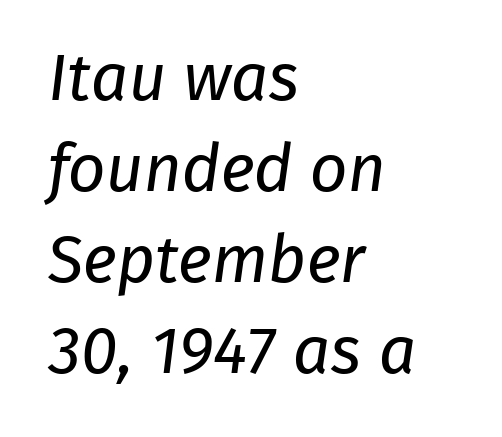
The image shows 66 px regular-weight sans-serif type; set left-aligned, normal line spacing (1.38x), normal letter spacing, not underlined; low stroke contrast and a medium x-height.
